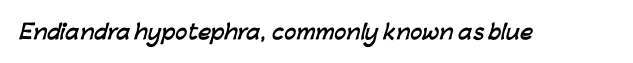
The image shows 20 px bold type; set normal letter spacing, not underlined.
